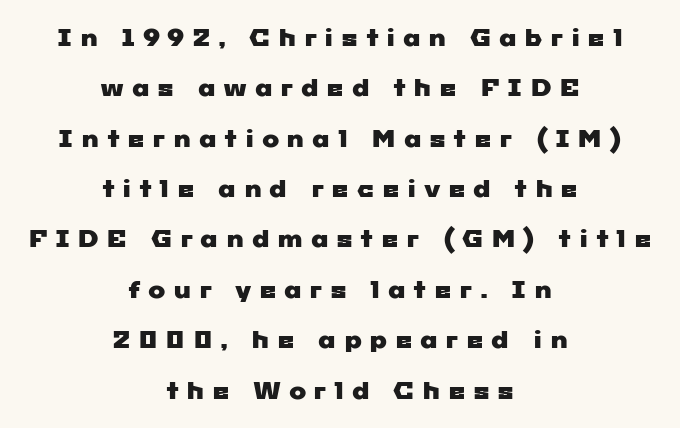
{"underline": "no", "align": "center", "line_spacing": "loose", "line_spacing_ratio": 2.19, "letter_spacing": "wide", "letter_spacing_em": 0.32, "glyph_px": 23}
